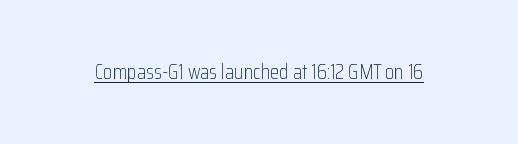
Italic: no, the glyphs are upright roman. You can see a thin bar hugging the bottom of the glyphs. Nothing heavy about these letters — not bold at all. Look at the tracking — it's just the regular setting, nothing added.
